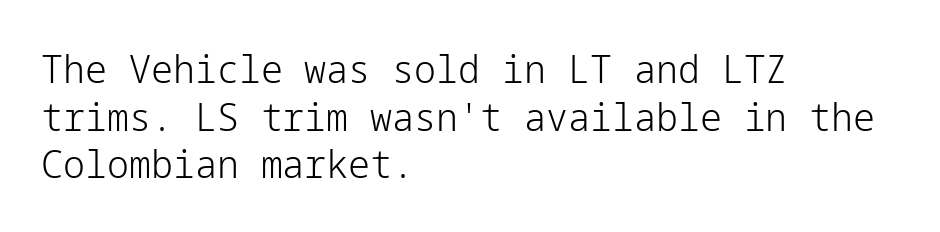
The image shows 39 px light sans-serif type, upright; set left-aligned, line spacing 1.22x, normal letter spacing, not underlined; low stroke contrast and a medium x-height.
